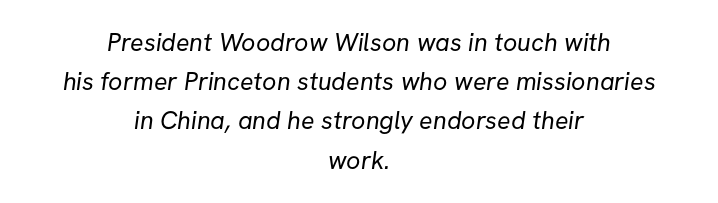
The cut favours lightness, reaching ordinary text weight at its darkest. Tracking here is standard; glyphs follow each other at the usual distance. The strip under each line holds only bare page. Quick note: interline space is typical. The rendering positions every line midway between the sides.
